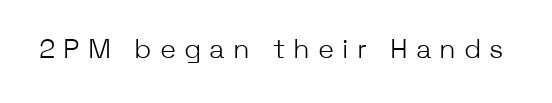
The image shows 27 px text type, upright; set unusually wide letter spacing (+0.3 em), not underlined.
